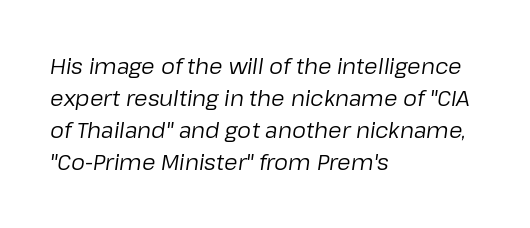
The image shows 22 px text type, italic (leaning right); set left-aligned, normal line spacing (1.46x), normal letter spacing, not underlined.
